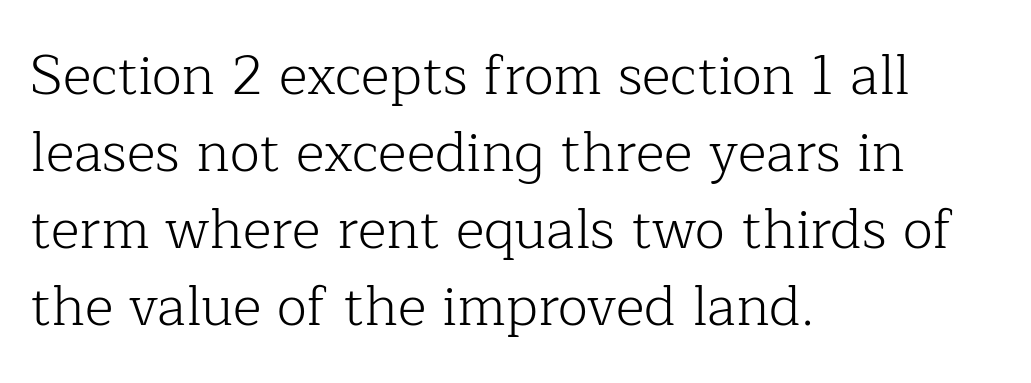
Reading down the column, the eye jumps a familiar distance to each next line. The strokes carry an ordinary text weight at most. Left-aligned paragraph, ragged on the right. Proportional: the letters do not fall into vertical columns. Every character sits straight up, as roman type does.
